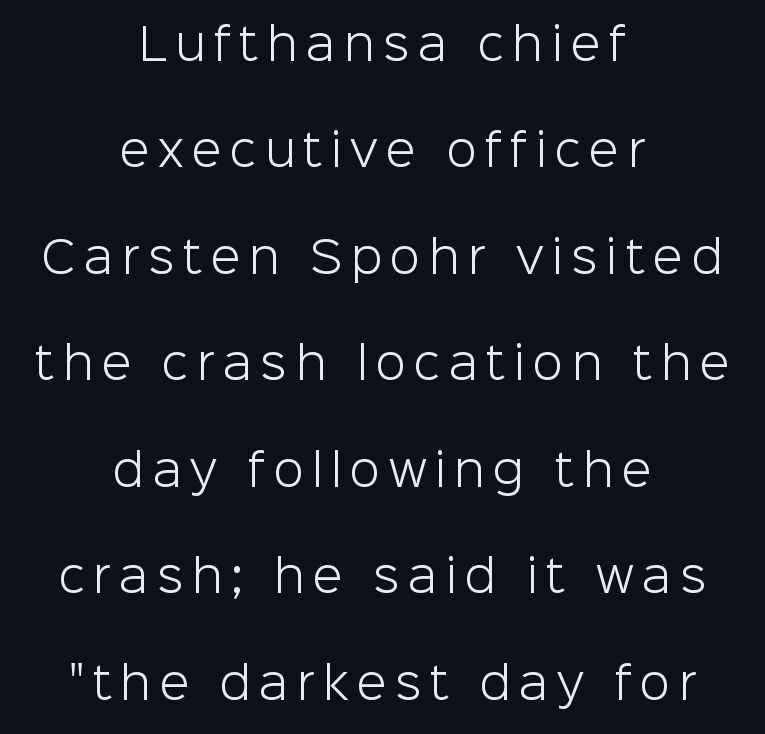
Notice how the stems are strictly vertical — no italics here. Each new line begins a long way beneath the previous one. Plain, unruled lines of type. The letters carry no serifs — their stems end cleanly without finishing strokes.
